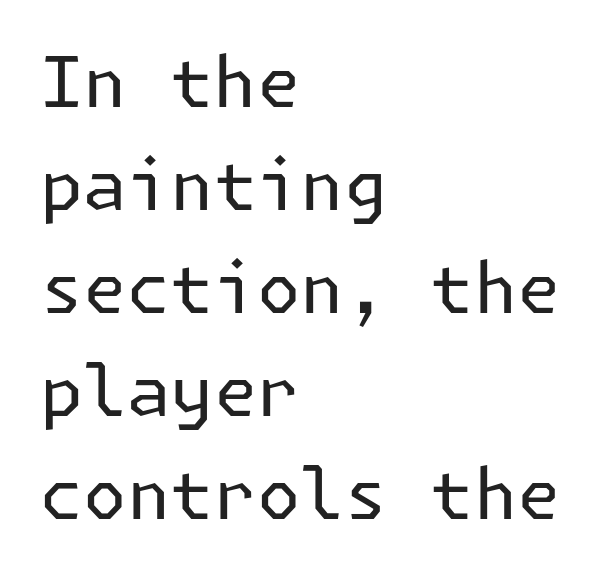
The paragraph shown leans on its left margin. The letters stand straight up with perfectly vertical stems. Clear beneath every line of the passage. The type family on display is of the sans-serif kind.
